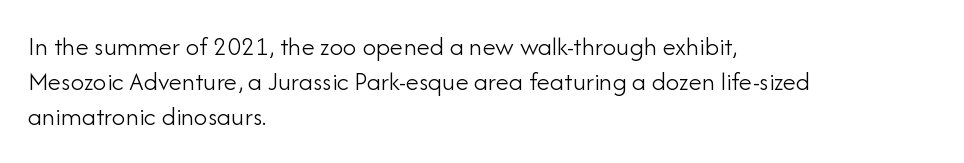
Style check: upright. Plain, unruled lines of type. The paragraph has a hard left edge and a soft right edge. This rendering leaves character spacing at its baseline value. A typesetter would call this leading conventional body-copy spacing. These glyphs show unthickened strokes, regular width or finer.
